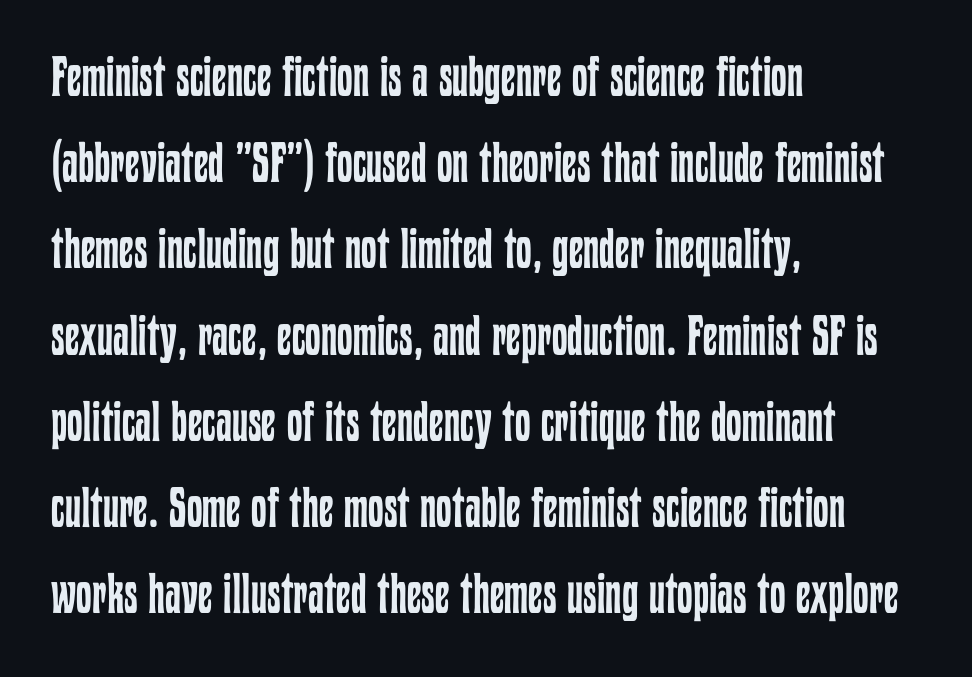
Q: Is the text bold? A: No.
Q: Is the text italic (slanted)? A: No, it is upright.
Q: Is the text underlined? A: No.
Q: How is the paragraph aligned? A: Left-aligned.
Q: Is the spacing between letters normal or unusually wide? A: Normal.
Q: Is the spacing between lines tight, normal or loose? A: Normal.
Q: Width (condensed, normal, or wide)? A: Condensed.
Q: Stroke contrast? A: Low.
Q: x-height? A: Medium.
Q: Monospaced? A: No.
